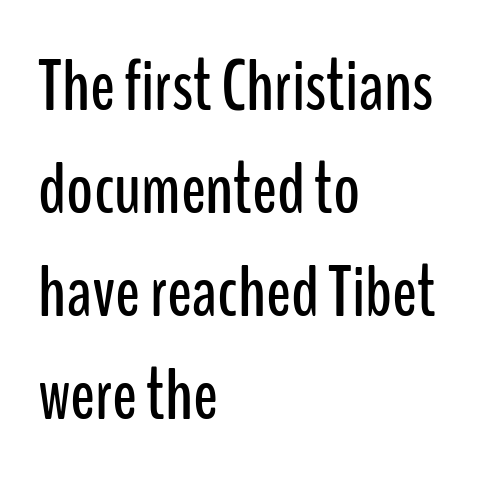
Q: Is the text italic (slanted)? A: No, it is upright.
Q: Is the typeface a serif or a sans-serif typeface? A: Sans-serif.
Q: Is the text underlined? A: No.
Q: How is the paragraph aligned? A: Left-aligned.
Q: Is the spacing between letters normal or unusually wide? A: Normal.
Q: Is the spacing between lines tight, normal or loose? A: Normal.
Q: Width (condensed, normal, or wide)? A: Condensed.
Q: Stroke contrast? A: Low.
Q: x-height? A: Medium.
Q: Monospaced? A: No.
